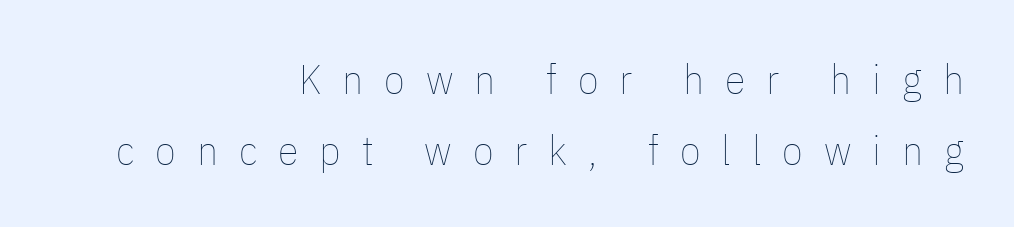
Q: Is the text bold? A: No.
Q: Is the text italic (slanted)? A: No, it is upright.
Q: Is the text underlined? A: No.
Q: How is the paragraph aligned? A: Right-aligned.
Q: Is the spacing between letters normal or unusually wide? A: Unusually wide.
Q: Is the spacing between lines tight, normal or loose? A: Normal.
Q: Width (condensed, normal, or wide)? A: Condensed.
Q: Stroke contrast? A: Low.
Q: x-height? A: Medium.
Q: Monospaced? A: No.
